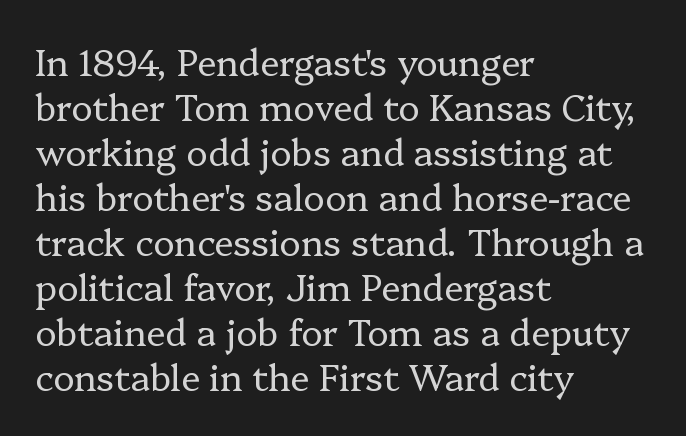
Q: Is the text bold? A: No.
Q: Is the text italic (slanted)? A: No, it is upright.
Q: Is the typeface a serif or a sans-serif typeface? A: Serif.
Q: Is the text underlined? A: No.
Q: How is the paragraph aligned? A: Left-aligned.
Q: Is the spacing between letters normal or unusually wide? A: Normal.
Q: Is the spacing between lines tight, normal or loose? A: Normal.
Q: Width (condensed, normal, or wide)? A: Normal.
Q: Stroke contrast? A: Low.
Q: x-height? A: Medium.
Q: Monospaced? A: No.
